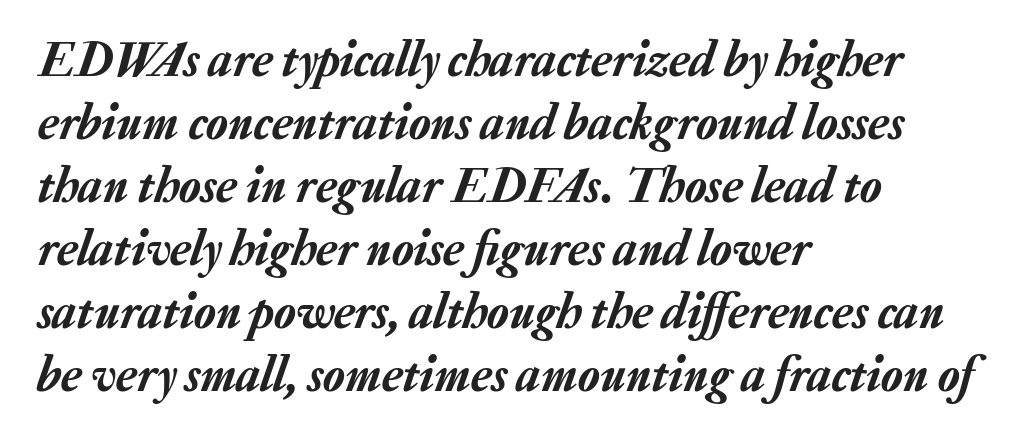
{"italic": "yes", "lean": "right", "slant_degrees": 20, "width": "normal", "stroke_contrast": "low", "x_height": "medium", "monospaced": "no", "underline": "no", "align": "left", "line_spacing": "normal", "line_spacing_ratio": 1.26, "letter_spacing": "normal", "letter_spacing_em": 0.0, "glyph_px": 50}
